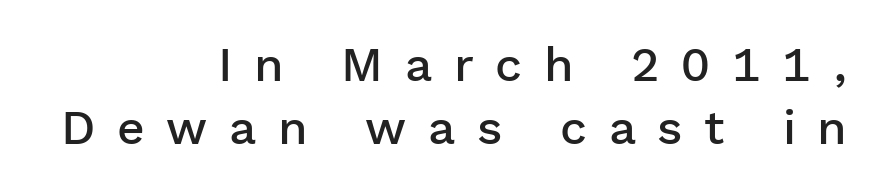
The image shows 48 px semibold sans-serif type, upright; set right-aligned, normal line spacing (1.32x), unusually wide letter spacing (+0.45 em), not underlined; low stroke contrast and a medium x-height.
